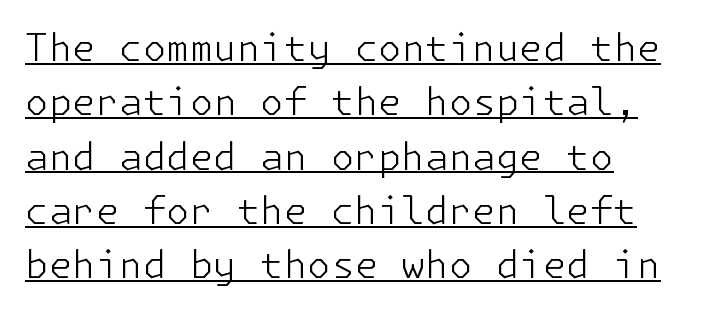
Observe the absence of serifs on each vertical stroke in this sample. All the whitespace from short lines collects on the right. Does the lettering tilt? It doesn't — this is upright. Regular leading. The strokes carry an ordinary text weight at most. Nothing unusual about the tracking: characters are spaced as the font intends.
